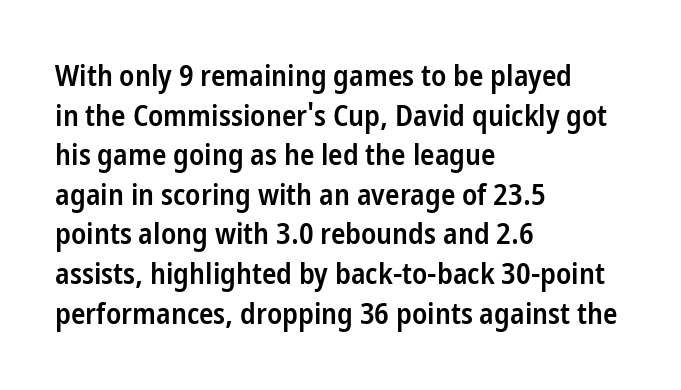
The image shows 30 px semibold, condensed sans-serif type, upright; set left-aligned, normal line spacing (1.32x), normal letter spacing, not underlined; low stroke contrast and a medium x-height.
